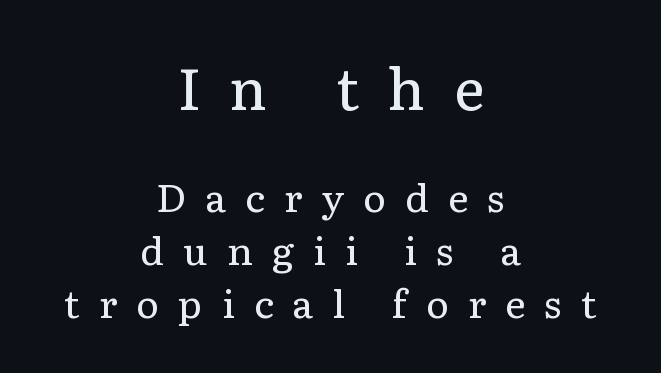
This is the regular roman posture of the typeface. Large over small — that's the arrangement of the two blocks here. Decoration check: the copy has no underline. Note: serifs present on the glyphs. The letterforms stand isolated, each surrounded by extra space. Do the characters align in a grid? No, the font is proportional.
